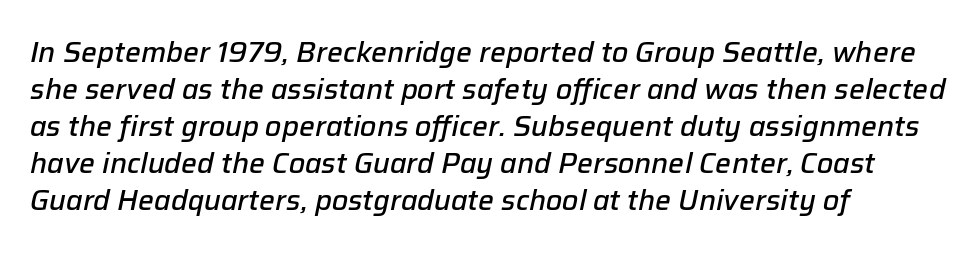
This rendering uses left alignment, leaving the right contour irregular. The passage shown is semibold, sitting just below true bold. A clean baseline with only descenders dipping below it. Words appear dense and cohesive because spacing is normal. Quick note: interline space is typical.
